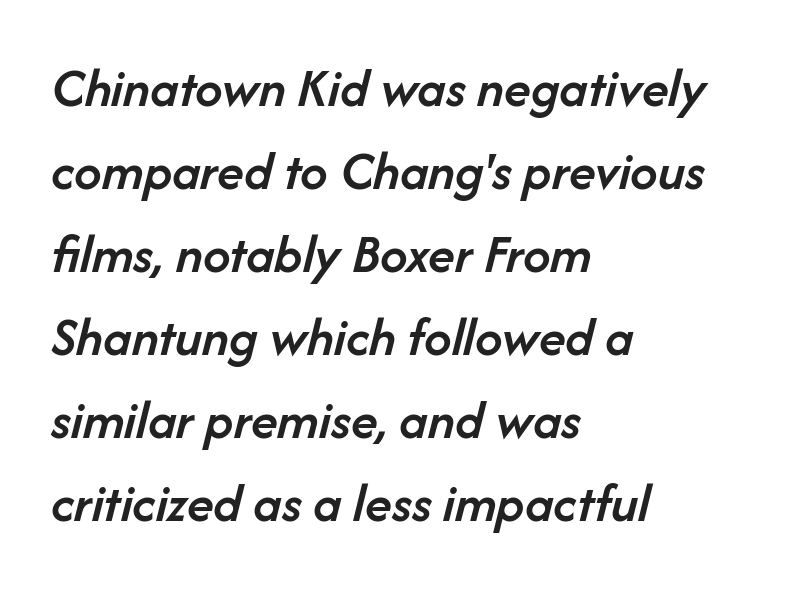
Q: Is the text bold? A: Semi-bold.
Q: Is the text italic (slanted)? A: Yes, it leans right by about 14 degrees.
Q: Is the text underlined? A: No.
Q: How is the paragraph aligned? A: Left-aligned.
Q: Is the spacing between letters normal or unusually wide? A: Normal.
Q: Is the spacing between lines tight, normal or loose? A: Normal.
Q: Width (condensed, normal, or wide)? A: Normal.
Q: Stroke contrast? A: Low.
Q: x-height? A: Medium.
Q: Monospaced? A: No.
